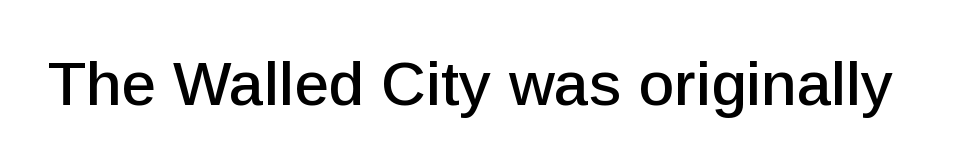
The rendering keeps characters at their native spacing. Style check: upright. The passage shown is typed in a proportional face where columns would drift. The text was rendered using a sans face with plain stroke endings.
